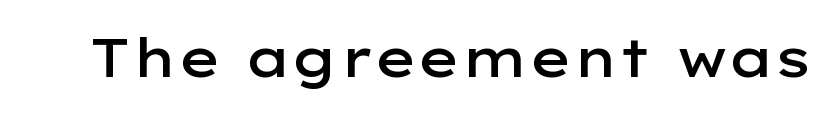
Look at the stroke-to-counter ratio: somewhat heavy, a semibold. Nope, not italic — everything's standing straight. Bare-footed words on every line. The passage shown is typed in a proportional face where columns would drift. Grotesque or geometric, the face here clearly has no serifs. The gaps between neighbouring characters are ordinary and unremarkable.
